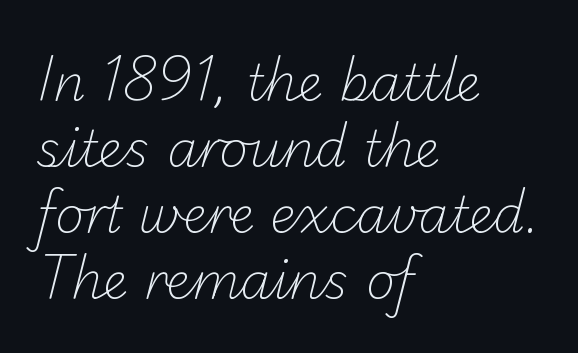
The image shows 50 px light sans-serif type; set left-aligned, normal line spacing (1.32x), normal letter spacing, not underlined; low stroke contrast and a small x-height.
